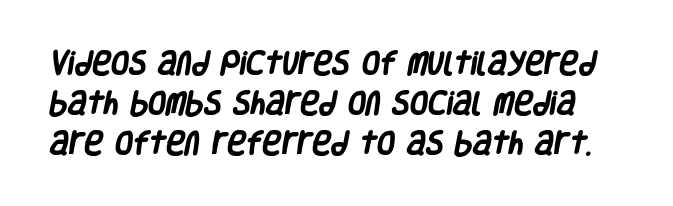
Anything drawn beneath the words? Only blank space. The vertical gap from one line to the next is medium. The horizontal fit of the characters is conventional and even. The glyphs have the mass of a bold cut.
